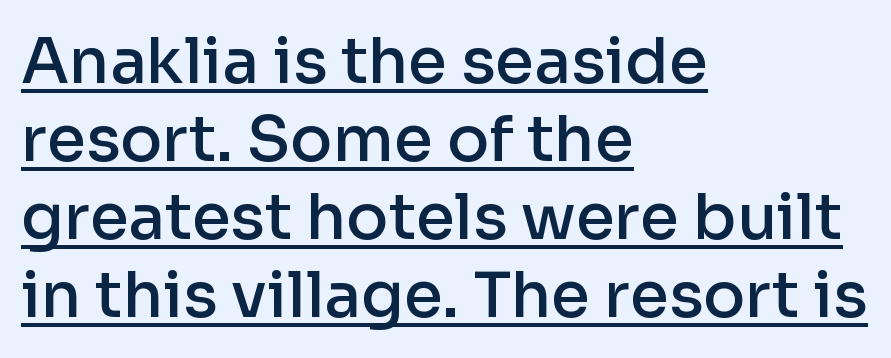
{"serif": "no", "italic": "no", "bold": "semi", "weight": "semibold", "width": "normal", "stroke_contrast": "low", "x_height": "medium", "monospaced": "no", "underline": "yes", "align": "left", "line_spacing_ratio": 1.24, "letter_spacing": "normal", "letter_spacing_em": 0.0, "glyph_px": 63}
